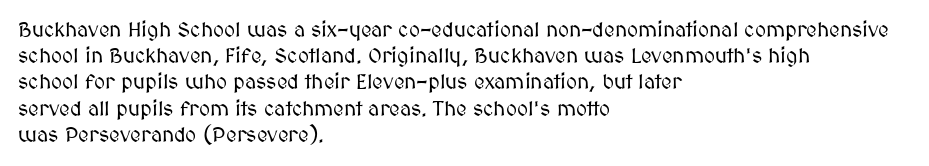
{"italic": "no", "underline": "no", "align": "left", "line_spacing": "normal", "line_spacing_ratio": 1.25, "letter_spacing": "normal", "letter_spacing_em": 0.0, "glyph_px": 21}
